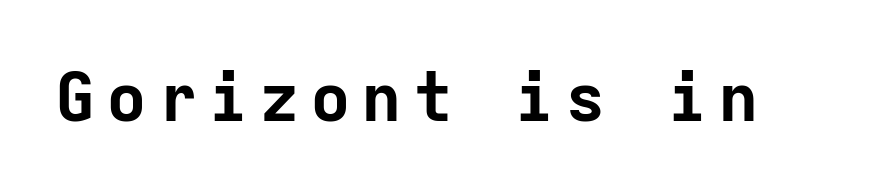
You can tell it's not italic because the verticals are truly vertical. These lines carry a lot of weight — the face is fully bold. Each row of text sits above clean, open space. Unlike a traditional serif, this face leaves its strokes unadorned. Each letter, wide or thin by design, is forced into the same width here.
